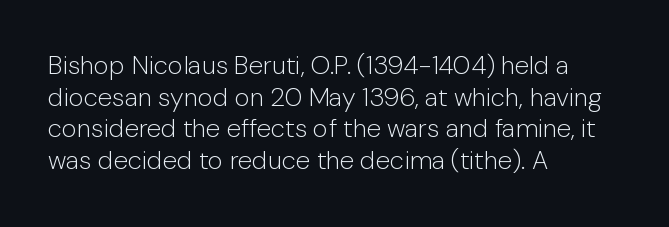
{"italic": "no", "bold": "no", "underline": "no", "align": "left", "line_spacing_ratio": 1.22, "letter_spacing": "normal", "letter_spacing_em": 0.0, "glyph_px": 26}
